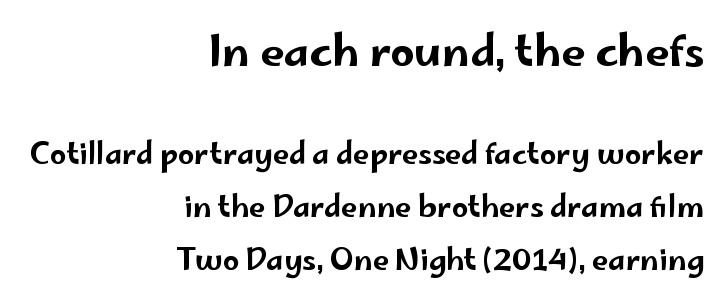
The image shows 43 px wide sans-serif type, upright; set right-aligned, line spacing 1.84x, normal letter spacing, not underlined; the first (top) block is 1.48x larger; low stroke contrast and a small x-height.
